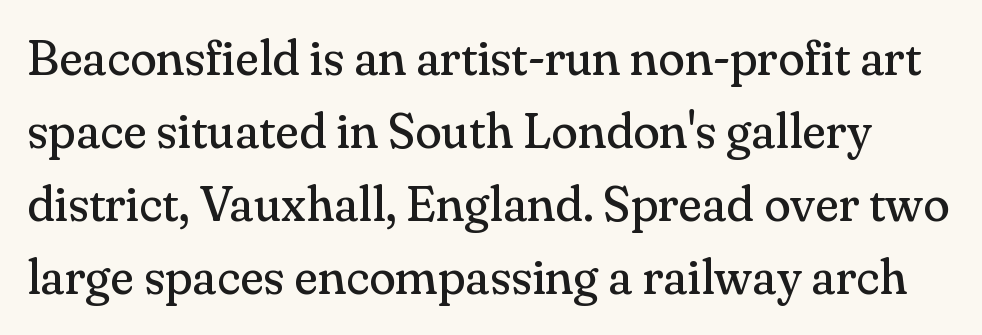
{"serif": "yes", "italic": "no", "bold": "no", "weight": "regular", "width": "normal", "stroke_contrast": "medium", "x_height": "small", "monospaced": "no", "underline": "no", "line_spacing": "normal", "line_spacing_ratio": 1.49, "letter_spacing": "normal", "letter_spacing_em": 0.0, "glyph_px": 49}
